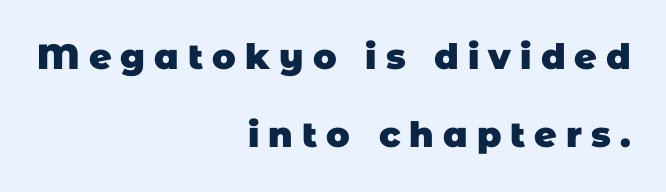
Q: Is the text bold? A: Yes.
Q: Is the typeface a serif or a sans-serif typeface? A: Sans-serif.
Q: Is the text underlined? A: No.
Q: How is the paragraph aligned? A: Right-aligned.
Q: Is the spacing between letters normal or unusually wide? A: Unusually wide.
Q: Is the spacing between lines tight, normal or loose? A: Loose.
Q: Width (condensed, normal, or wide)? A: Normal.
Q: Stroke contrast? A: Low.
Q: x-height? A: Large.
Q: Monospaced? A: No.
